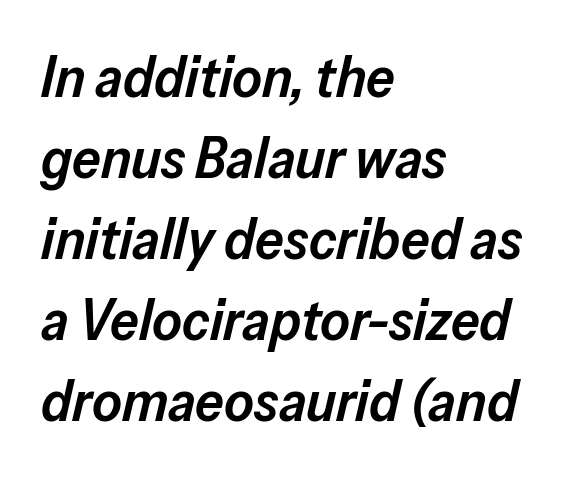
{"italic": "yes", "lean": "right", "slant_degrees": 13, "bold": "semi", "weight": "semibold", "width": "normal", "stroke_contrast": "low", "x_height": "medium", "monospaced": "no", "underline": "no", "align": "left", "line_spacing": "normal", "line_spacing_ratio": 1.42, "letter_spacing": "normal", "letter_spacing_em": 0.0, "glyph_px": 57}
